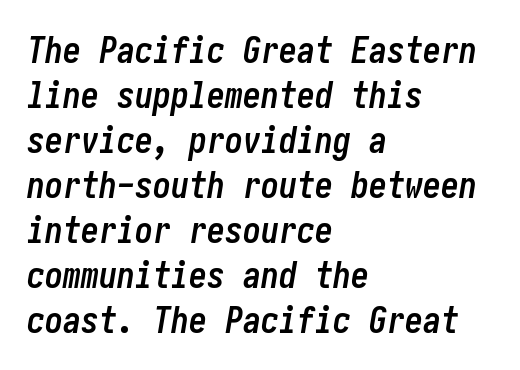
Rows of type keep a routine distance in the vertical direction. If you drew a ruler down the left edge, every line would touch it. Descenders hang freely into open space. Pretty heavy lettering here — definitely bold. Honestly, the letter spacing is just normal — you wouldn't notice it.
